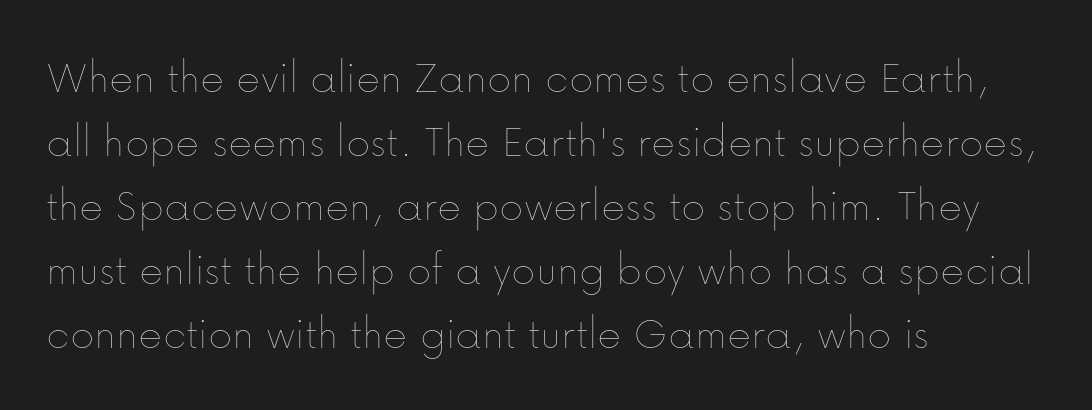
{"italic": "no", "bold": "no", "weight": "thin", "width": "normal", "stroke_contrast": "low", "x_height": "medium", "monospaced": "no", "underline": "no", "align": "left", "line_spacing": "normal", "line_spacing_ratio": 1.39, "letter_spacing": "normal", "letter_spacing_em": 0.0, "glyph_px": 46}
